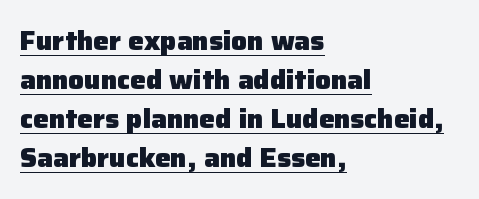
{"italic": "no", "bold": "yes", "underline": "yes", "align": "left", "line_spacing": "normal", "line_spacing_ratio": 1.5, "letter_spacing": "normal", "letter_spacing_em": 0.0, "glyph_px": 26}
